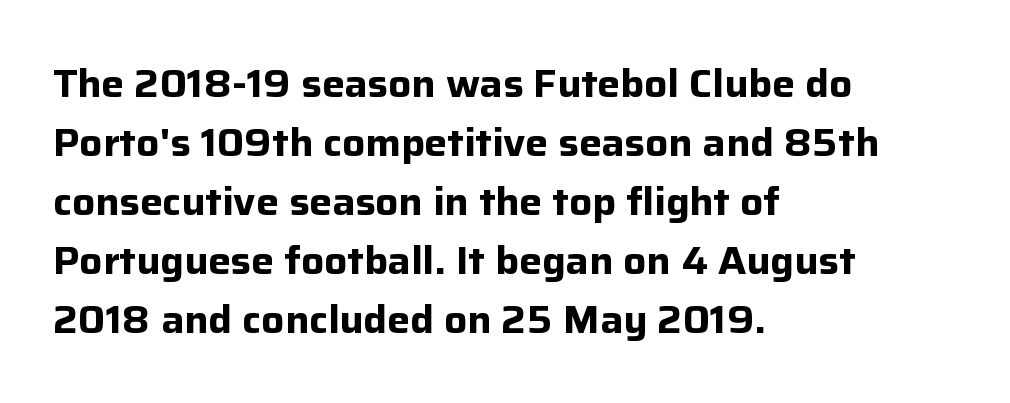
{"serif": "no", "italic": "no", "bold": "yes", "weight": "bold", "width": "normal", "stroke_contrast": "low", "x_height": "medium", "monospaced": "no", "underline": "no", "align": "left", "line_spacing": "normal", "line_spacing_ratio": 1.55, "letter_spacing": "normal", "letter_spacing_em": 0.0, "glyph_px": 38}
